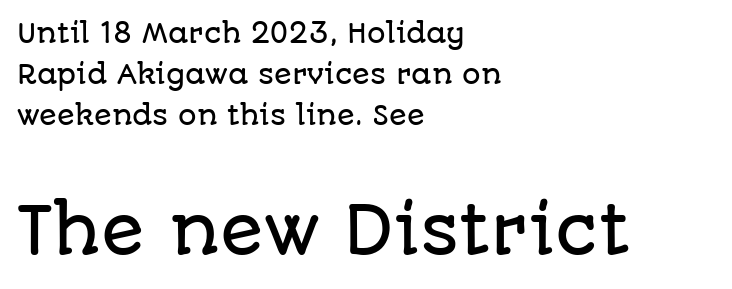
Q: Is the text italic (slanted)? A: No, it is upright.
Q: Is the typeface a serif or a sans-serif typeface? A: Sans-serif.
Q: Is the text underlined? A: No.
Q: How is the paragraph aligned? A: Left-aligned.
Q: Is the spacing between letters normal or unusually wide? A: Normal.
Q: Is the spacing between lines tight, normal or loose? A: Normal.
Q: Which block of text is set in a larger size, the first (top) or the second (bottom)? A: The second (bottom) one.
Q: Width (condensed, normal, or wide)? A: Normal.
Q: Stroke contrast? A: Low.
Q: x-height? A: Large.
Q: Monospaced? A: No.
